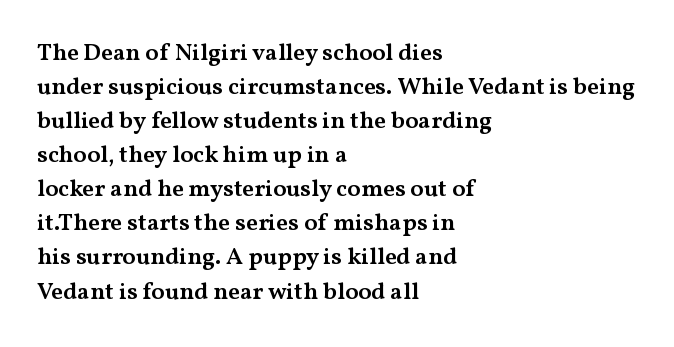
Q: Is the text bold? A: Semi-bold.
Q: Is the text italic (slanted)? A: No, it is upright.
Q: Is the text underlined? A: No.
Q: How is the paragraph aligned? A: Left-aligned.
Q: Is the spacing between letters normal or unusually wide? A: Normal.
Q: Is the spacing between lines tight, normal or loose? A: Normal.
